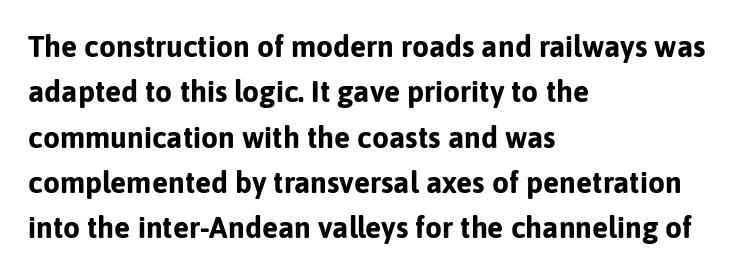
The image shows 30 px bold sans-serif type, upright; set left-aligned, normal line spacing (1.51x), normal letter spacing, not underlined; low stroke contrast and a medium x-height.
